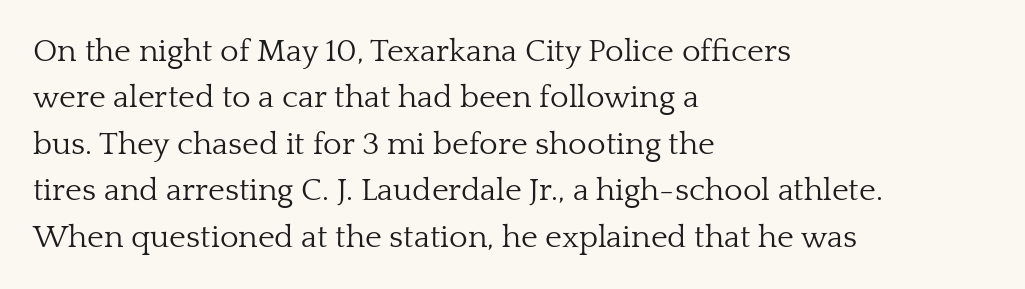
{"serif": "yes", "italic": "no", "bold": "no", "weight": "light", "width": "normal", "stroke_contrast": "low", "x_height": "medium", "monospaced": "no", "underline": "no", "align": "left", "line_spacing": "normal", "line_spacing_ratio": 1.45, "letter_spacing": "normal", "letter_spacing_em": 0.0, "glyph_px": 32}
